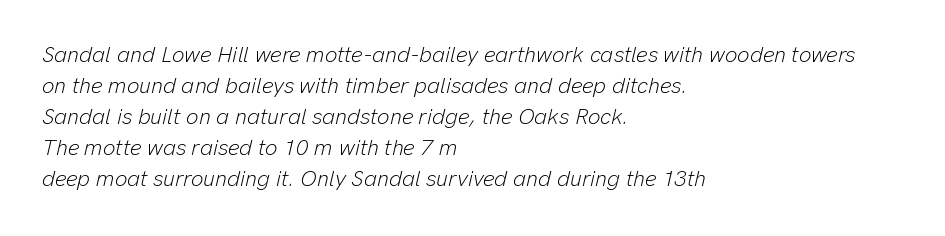
The image shows 22 px text type, italic (leaning right); set left-aligned, normal line spacing (1.41x), normal letter spacing, not underlined.
